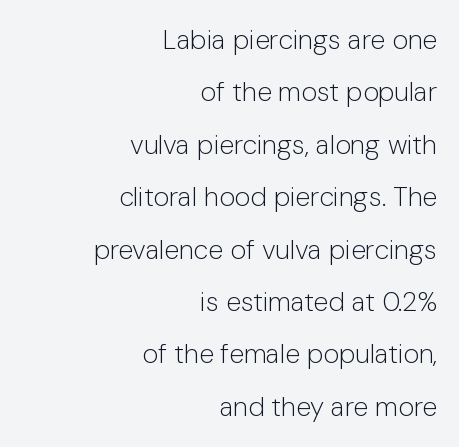
{"italic": "no", "bold": "no", "underline": "no", "align": "right", "line_spacing": "loose", "line_spacing_ratio": 1.94, "letter_spacing": "normal", "letter_spacing_em": 0.0, "glyph_px": 27}
